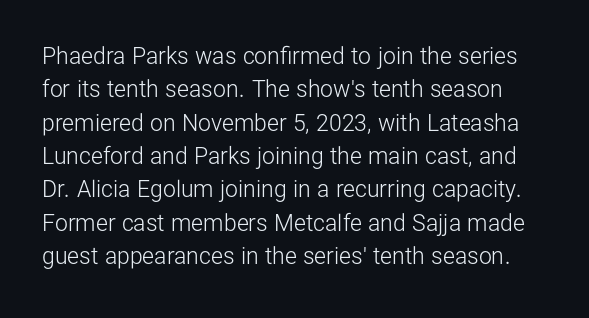
{"italic": "no", "bold": "no", "underline": "no", "line_spacing": "normal", "line_spacing_ratio": 1.45, "letter_spacing": "normal", "letter_spacing_em": 0.0, "glyph_px": 23}
